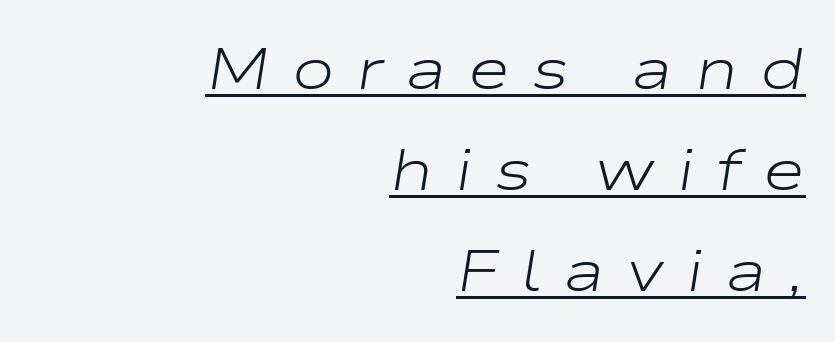
The image shows 58 px light, wide type, italic (leaning right); set right-aligned, line spacing 1.74x, unusually wide letter spacing (+0.37 em), underlined; low stroke contrast and a medium x-height.
